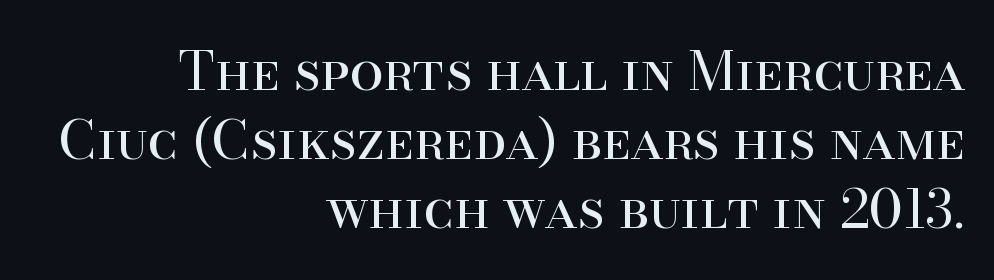
The image shows 54 px regular-weight serif type, upright; set right-aligned, normal line spacing (1.28x), normal letter spacing, not underlined; high stroke contrast and a small x-height.
